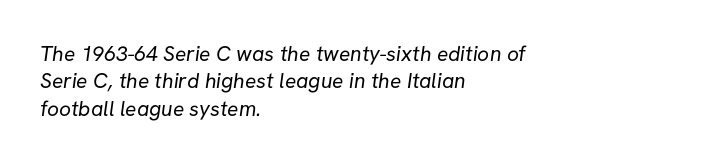
{"bold": "no", "underline": "no", "align": "left", "line_spacing": "normal", "line_spacing_ratio": 1.3, "letter_spacing": "normal", "letter_spacing_em": 0.0, "glyph_px": 21}
